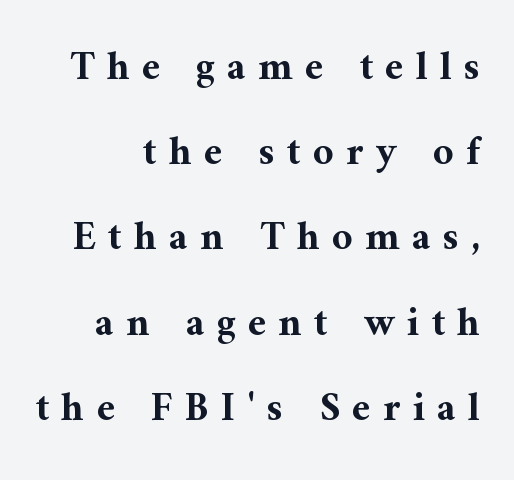
The image shows 40 px bold serif type, upright; set loose line spacing (2.13x), unusually wide letter spacing (+0.31 em), not underlined; medium stroke contrast and a medium x-height.
